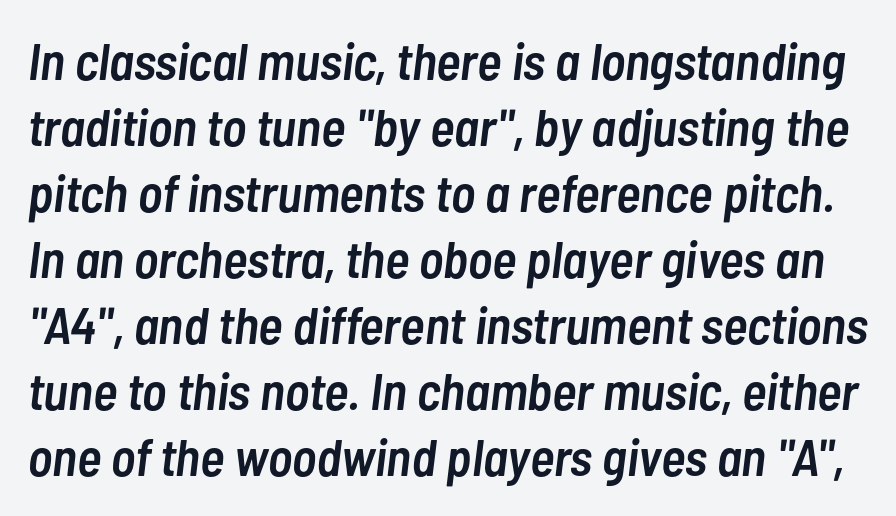
The image shows 52 px semibold, condensed type, italic (leaning right); set normal line spacing (1.27x), normal letter spacing, not underlined; low stroke contrast and a medium x-height.
